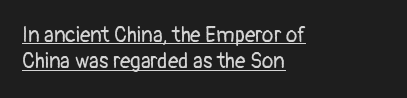
Q: Is the text bold? A: No.
Q: Is the text italic (slanted)? A: No, it is upright.
Q: Is the text underlined? A: Yes.
Q: How is the paragraph aligned? A: Left-aligned.
Q: Is the spacing between letters normal or unusually wide? A: Normal.
Q: Is the spacing between lines tight, normal or loose? A: Normal.
